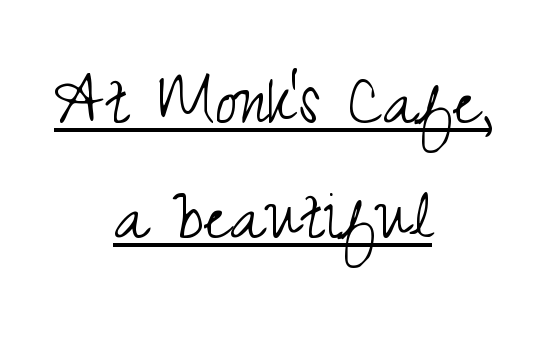
Successive baselines arrive at the customary interval. Look at the tracking — it's just the regular setting, nothing added. This is the regular roman posture of the typeface. Note the varied advance widths — an 'i' is clearly narrower than an 'm'.
